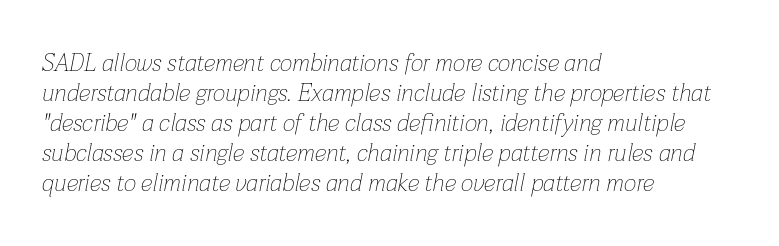
Q: Is the text bold? A: No.
Q: Is the text italic (slanted)? A: Yes, it leans right by about 12 degrees.
Q: Is the text underlined? A: No.
Q: How is the paragraph aligned? A: Left-aligned.
Q: Is the spacing between letters normal or unusually wide? A: Normal.
Q: Is the spacing between lines tight, normal or loose? A: Normal.
